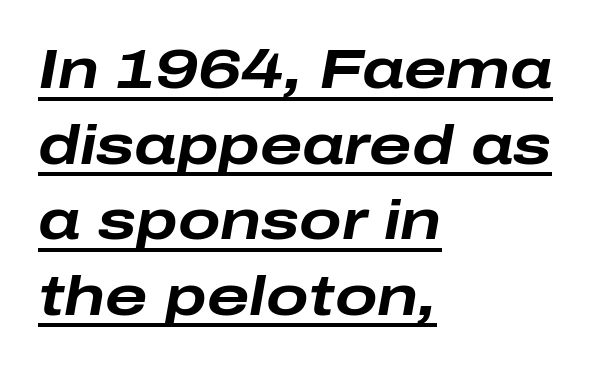
Q: Is the text bold? A: Yes.
Q: Is the text italic (slanted)? A: Yes, it leans right by about 10 degrees.
Q: Is the text underlined? A: Yes.
Q: How is the paragraph aligned? A: Left-aligned.
Q: Is the spacing between letters normal or unusually wide? A: Normal.
Q: Is the spacing between lines tight, normal or loose? A: Normal.
Q: Width (condensed, normal, or wide)? A: Wide.
Q: Stroke contrast? A: Low.
Q: x-height? A: Medium.
Q: Monospaced? A: No.
